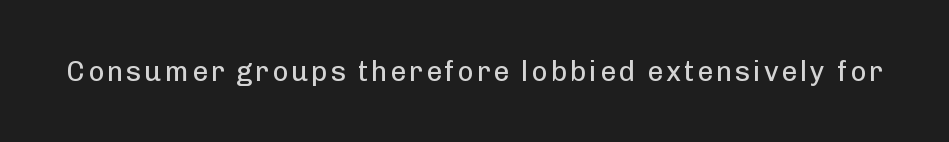
The image shows 28 px regular-weight sans-serif type, upright; set not underlined; low stroke contrast and a medium x-height.
